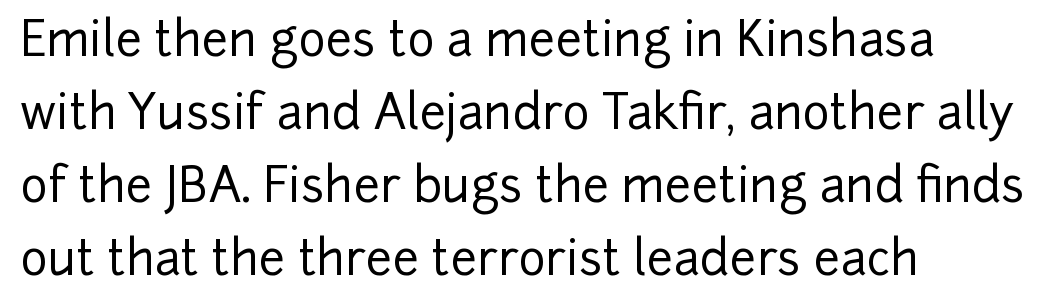
Q: Is the text italic (slanted)? A: No, it is upright.
Q: Is the typeface a serif or a sans-serif typeface? A: Sans-serif.
Q: Is the text underlined? A: No.
Q: How is the paragraph aligned? A: Left-aligned.
Q: Is the spacing between letters normal or unusually wide? A: Normal.
Q: Is the spacing between lines tight, normal or loose? A: Normal.
Q: Width (condensed, normal, or wide)? A: Normal.
Q: Stroke contrast? A: Low.
Q: x-height? A: Medium.
Q: Monospaced? A: No.
